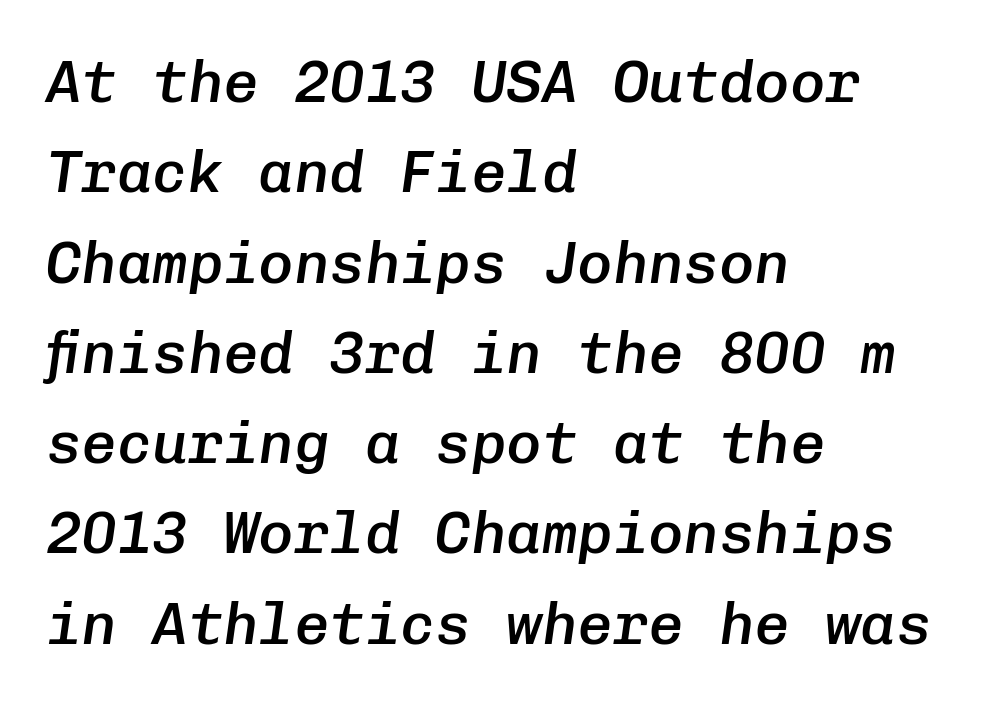
The image shows 59 px semibold type, italic (leaning right), monospaced; set left-aligned, normal line spacing (1.53x), normal letter spacing, not underlined; low stroke contrast and a medium x-height.
